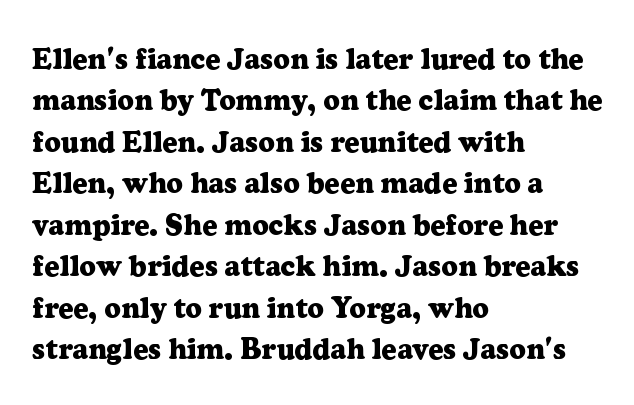
{"serif": "yes", "italic": "no", "bold": "yes", "weight": "heavy", "width": "normal", "stroke_contrast": "low", "x_height": "medium", "monospaced": "no", "underline": "no", "align": "left", "line_spacing": "normal", "line_spacing_ratio": 1.43, "letter_spacing": "normal", "letter_spacing_em": 0.0, "glyph_px": 29}
